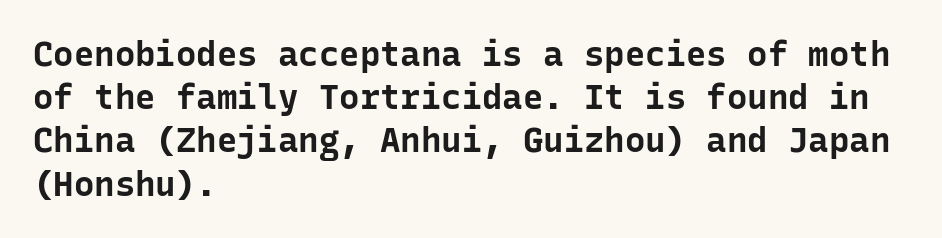
Q: Is the text bold? A: Yes.
Q: Is the text italic (slanted)? A: No, it is upright.
Q: Is the typeface a serif or a sans-serif typeface? A: Sans-serif.
Q: Is the text underlined? A: No.
Q: How is the paragraph aligned? A: Left-aligned.
Q: Is the spacing between letters normal or unusually wide? A: Normal.
Q: Is the spacing between lines tight, normal or loose? A: Normal.
Q: Width (condensed, normal, or wide)? A: Normal.
Q: Stroke contrast? A: Low.
Q: x-height? A: Medium.
Q: Monospaced? A: Yes.
